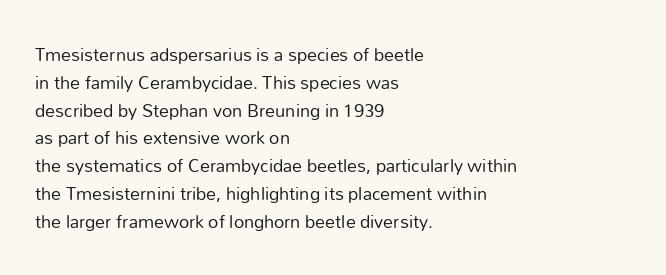
{"italic": "no", "bold": "no", "underline": "no", "align": "left", "line_spacing": "normal", "line_spacing_ratio": 1.39, "letter_spacing": "normal", "letter_spacing_em": 0.0, "glyph_px": 20}
